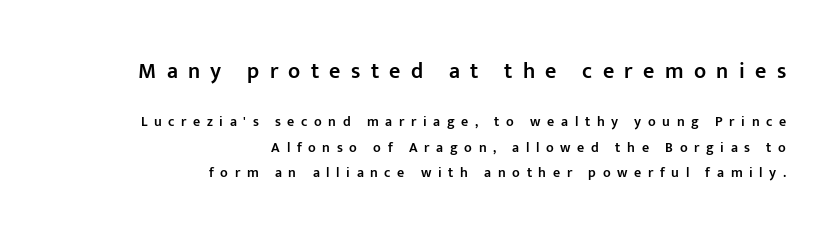
Q: Is the text bold? A: Semi-bold.
Q: Is the text italic (slanted)? A: No, it is upright.
Q: Is the text underlined? A: No.
Q: How is the paragraph aligned? A: Right-aligned.
Q: Is the spacing between letters normal or unusually wide? A: Unusually wide.
Q: Which block of text is set in a larger size, the first (top) or the second (bottom)? A: The first (top) one.
